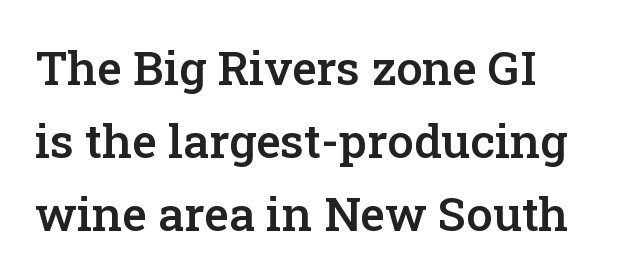
The image shows 47 px semibold serif type, upright; set left-aligned, normal line spacing (1.55x), normal letter spacing, not underlined; low stroke contrast and a medium x-height.
